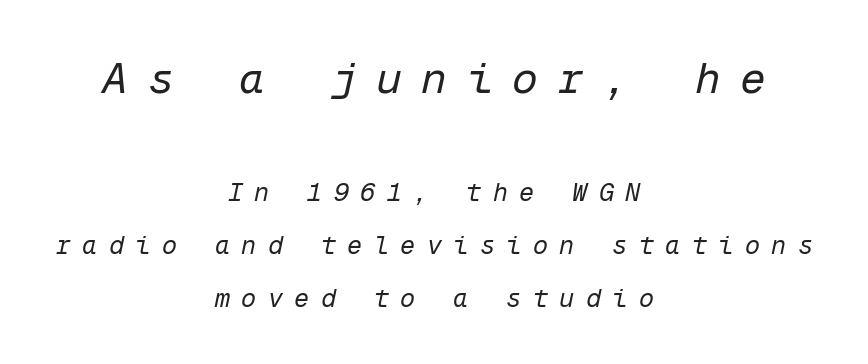
The image shows 43 px regular-weight type, italic (leaning right), monospaced; set centered, loose line spacing (2.12x), unusually wide letter spacing (+0.46 em), not underlined; the first (top) block is 1.72x larger; low stroke contrast and a medium x-height.
